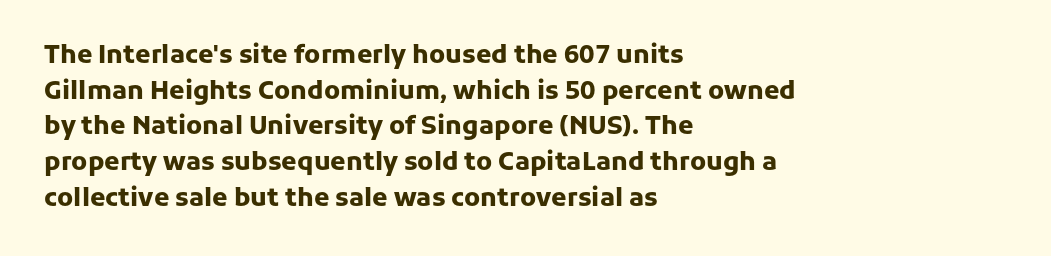
The image shows 25 px bold type, upright; set left-aligned, normal line spacing (1.43x), normal letter spacing, not underlined.
